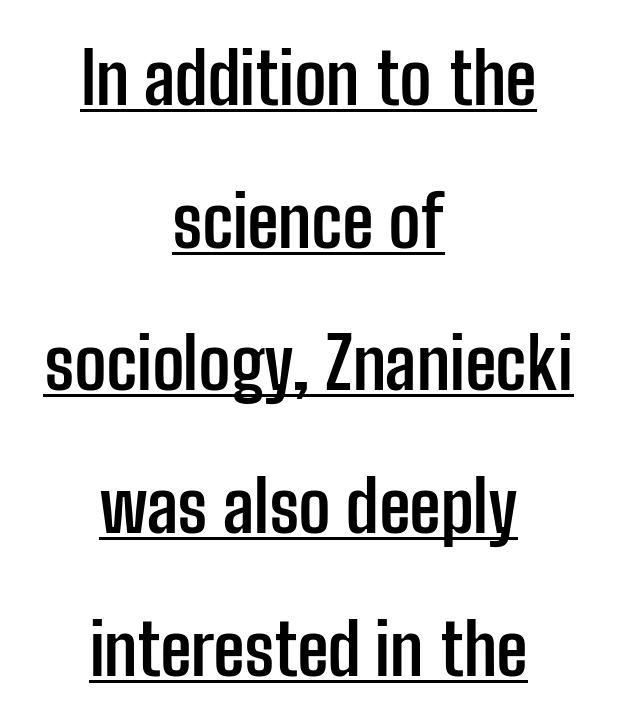
Typesetter's note: full bold, strokes at maximum text heaviness. Honestly, the letter spacing is just normal — you wouldn't notice it. Posture: vertical. The typesetter has applied underlining to the passage shown.
